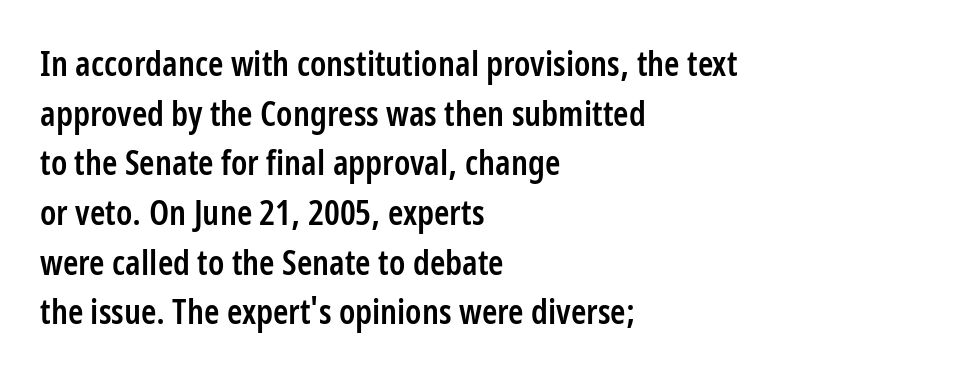
The image shows 35 px semibold, condensed sans-serif type, upright; set left-aligned, normal line spacing (1.42x), normal letter spacing, not underlined; low stroke contrast and a medium x-height.
